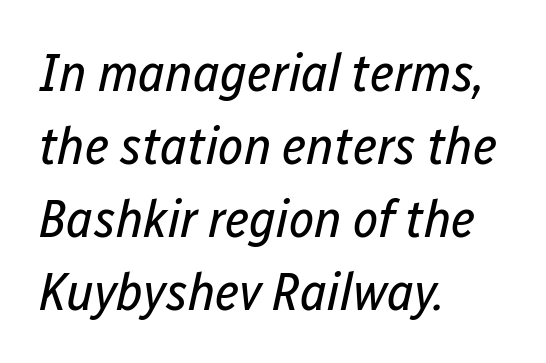
{"italic": "yes", "lean": "right", "slant_degrees": 12, "bold": "no", "weight": "regular", "width": "condensed", "stroke_contrast": "low", "x_height": "medium", "monospaced": "no", "underline": "no", "align": "left", "line_spacing": "normal", "line_spacing_ratio": 1.35, "letter_spacing": "normal", "letter_spacing_em": 0.0, "glyph_px": 54}
